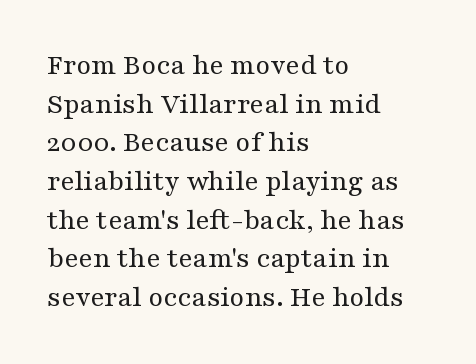
The image shows 30 px regular-weight, wide serif type, upright; set left-aligned, normal line spacing (1.29x), normal letter spacing, not underlined; medium stroke contrast and a medium x-height.
